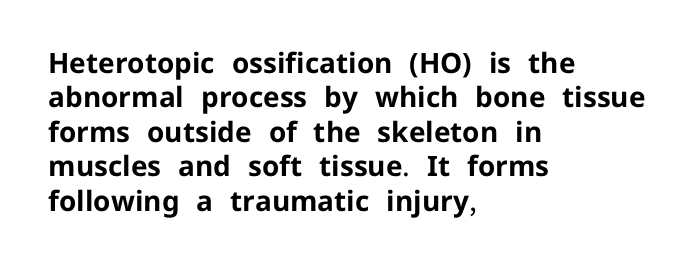
Q: Is the text bold? A: Yes.
Q: Is the text italic (slanted)? A: No, it is upright.
Q: Is the typeface a serif or a sans-serif typeface? A: Sans-serif.
Q: Is the text underlined? A: No.
Q: How is the paragraph aligned? A: Left-aligned.
Q: Is the spacing between letters normal or unusually wide? A: Normal.
Q: Width (condensed, normal, or wide)? A: Normal.
Q: Stroke contrast? A: Low.
Q: x-height? A: Medium.
Q: Monospaced? A: No.
